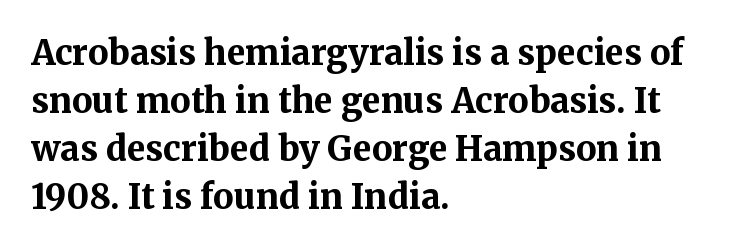
The image shows 34 px bold serif type, upright; set left-aligned, normal line spacing (1.41x), normal letter spacing, not underlined; medium stroke contrast and a medium x-height.
